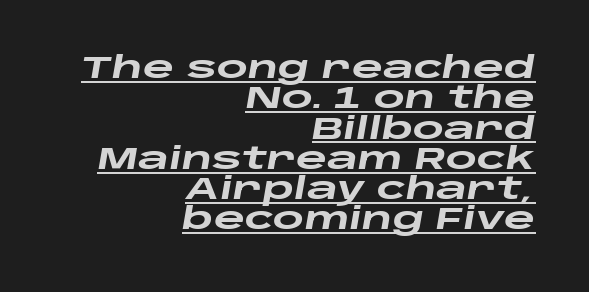
{"italic": "yes", "lean": "right", "slant_degrees": 10, "bold": "yes", "weight": "heavy", "width": "wide", "stroke_contrast": "low", "x_height": "large", "monospaced": "no", "underline": "yes", "align": "right", "line_spacing": "tight", "line_spacing_ratio": 1.01, "letter_spacing": "normal", "letter_spacing_em": 0.0, "glyph_px": 30}
